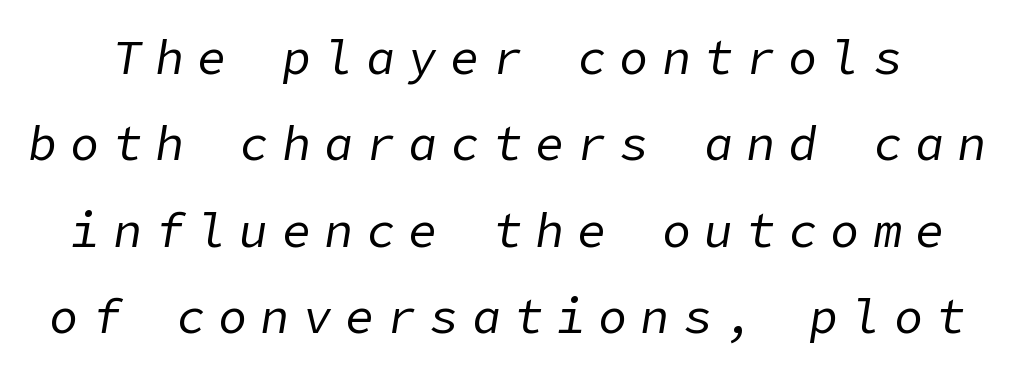
A typesetter would call this heavily tracked-out type. Quick note: italic. Unmarked baselines from the first word to the last. No extra ink here — the face is not bold.
